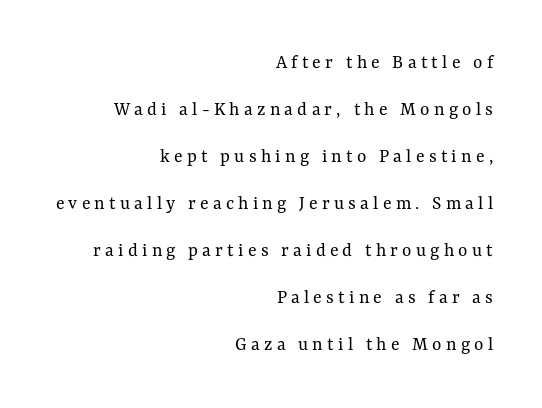
Q: Is the text bold? A: No.
Q: Is the text italic (slanted)? A: No, it is upright.
Q: Is the text underlined? A: No.
Q: How is the paragraph aligned? A: Right-aligned.
Q: Is the spacing between letters normal or unusually wide? A: Unusually wide.
Q: Is the spacing between lines tight, normal or loose? A: Loose.
